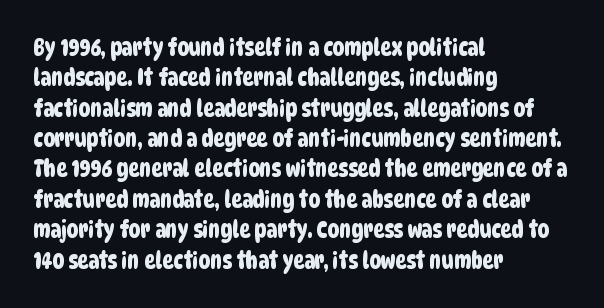
Each line starts at the same left margin while the right side varies. No extra tracking has been applied to these lines. One glance says typical: line gaps are just what's usual. The strip under each line holds only bare page.
